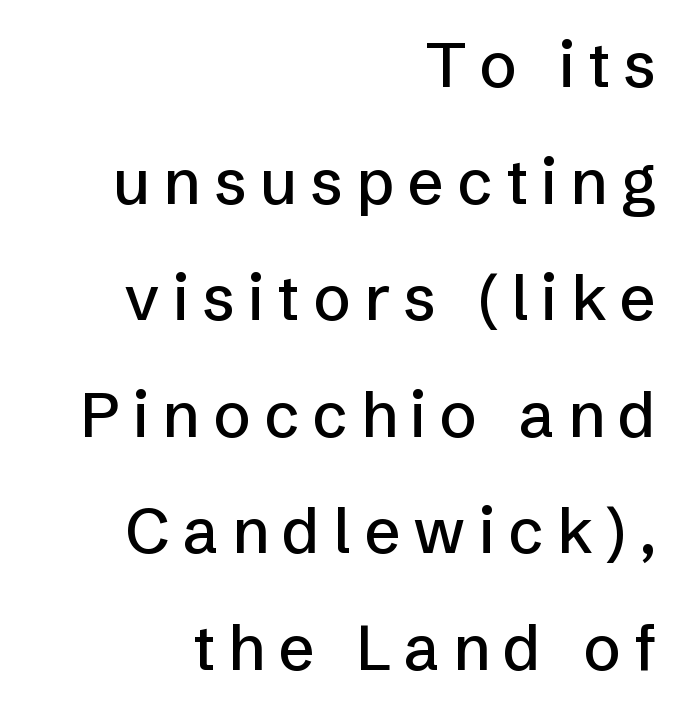
The image shows 63 px sans-serif type, upright; set right-aligned, line spacing 1.85x, unusually wide letter spacing (+0.21 em), not underlined; low stroke contrast and a medium x-height.
